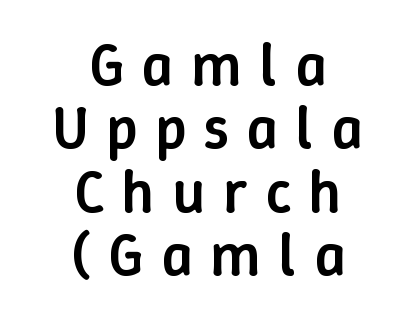
Q: Is the text bold? A: Semi-bold.
Q: Is the text italic (slanted)? A: No, it is upright.
Q: Is the text underlined? A: No.
Q: How is the paragraph aligned? A: Centered.
Q: Is the spacing between letters normal or unusually wide? A: Unusually wide.
Q: Is the spacing between lines tight, normal or loose? A: Tight.
Q: Width (condensed, normal, or wide)? A: Normal.
Q: Stroke contrast? A: Low.
Q: x-height? A: Medium.
Q: Monospaced? A: No.
